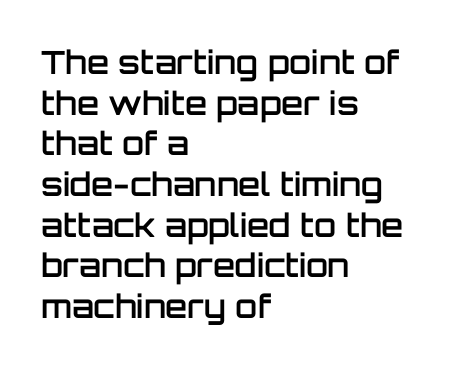
Unmarked baselines from the first word to the last. Does the copy run flush right? No — it runs flush left. Quick note: not italic, upright. The passage shown is typed in a proportional face where columns would drift.
